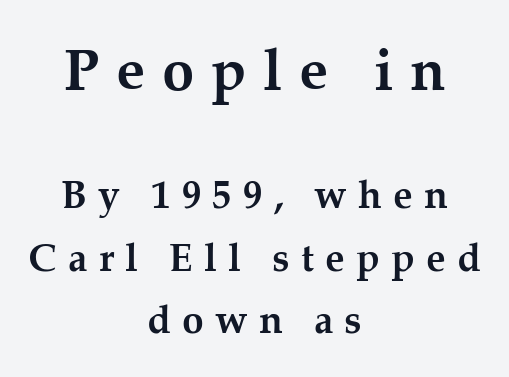
The image shows 58 px semibold serif type, upright; set centered, normal line spacing (1.6x), unusually wide letter spacing (+0.29 em), not underlined; the first (top) block is 1.49x larger; medium stroke contrast and a medium x-height.
